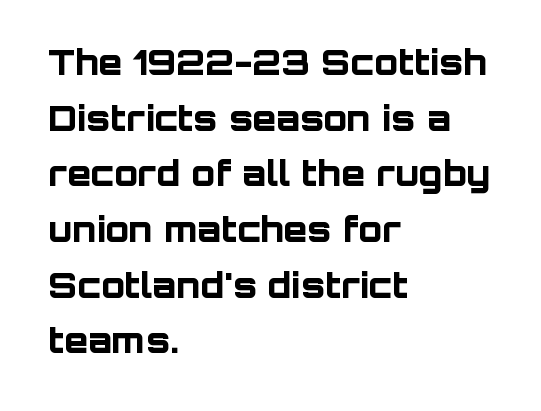
Q: Is the text bold? A: Yes.
Q: Is the text italic (slanted)? A: No, it is upright.
Q: Is the typeface a serif or a sans-serif typeface? A: Sans-serif.
Q: Is the text underlined? A: No.
Q: How is the paragraph aligned? A: Left-aligned.
Q: Is the spacing between letters normal or unusually wide? A: Normal.
Q: Is the spacing between lines tight, normal or loose? A: Normal.
Q: Width (condensed, normal, or wide)? A: Normal.
Q: Stroke contrast? A: Low.
Q: x-height? A: Large.
Q: Monospaced? A: No.
